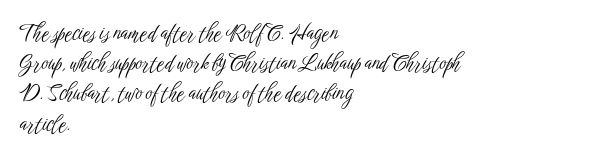
Regarding leading, the lines here are spaced in the standard way. Underline: absent. A classic flush-left, rag-right setting is used for this passage.
